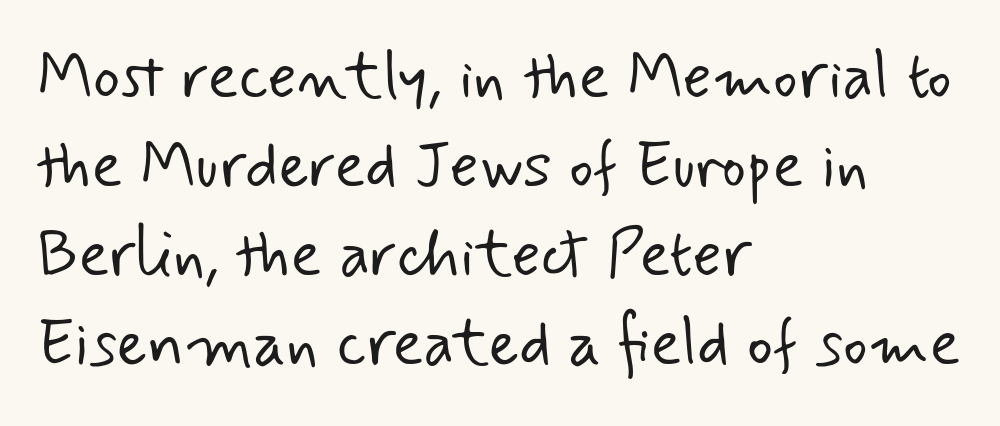
Q: Is the text bold? A: No.
Q: Is the typeface a serif or a sans-serif typeface? A: Sans-serif.
Q: Is the text underlined? A: No.
Q: How is the paragraph aligned? A: Left-aligned.
Q: Is the spacing between letters normal or unusually wide? A: Normal.
Q: Is the spacing between lines tight, normal or loose? A: Normal.
Q: Width (condensed, normal, or wide)? A: Normal.
Q: Stroke contrast? A: Low.
Q: x-height? A: Small.
Q: Monospaced? A: No.
